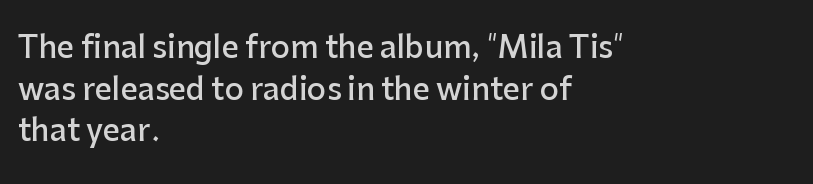
Look at the bottom of the vertical strokes: they stop flat, with no serifs. Summary of vertical rhythm: regular, with standard interline spacing. The axis of the letterforms is exactly vertical. Note the varied advance widths — an 'i' is clearly narrower than an 'm'.
